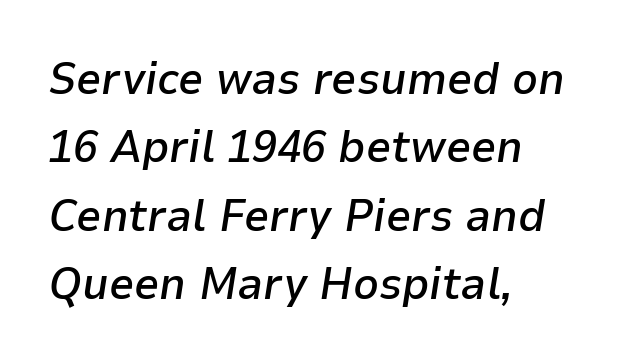
Note the varied advance widths — an 'i' is clearly narrower than an 'm'. Line beginnings align vertically; line endings do not. The area under the type is left untouched. How are the letters spaced? Ordinarily, with no added tracking.
